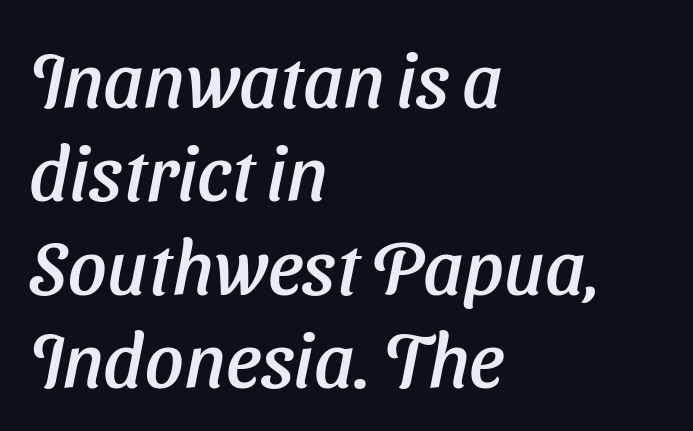
Underlining? Definitely not there. Caption: standard tracking, unaltered. Teacher's note: observe the even left margin — that is flush-left alignment. This sample has the flowing, uneven cadence of proportional lettering.
